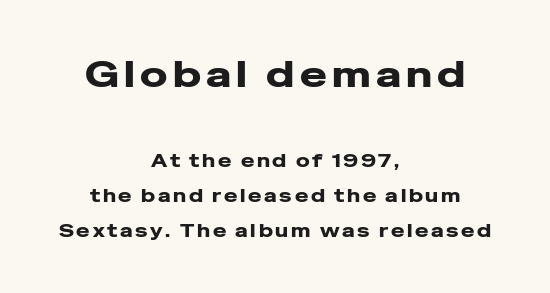
{"serif": "no", "italic": "no", "width": "wide", "stroke_contrast": "low", "x_height": "medium", "monospaced": "no", "underline": "no", "align": "center", "line_spacing": "loose", "line_spacing_ratio": 1.93, "larger_block": "first", "size_ratio": 2.0, "glyph_px": 36}
